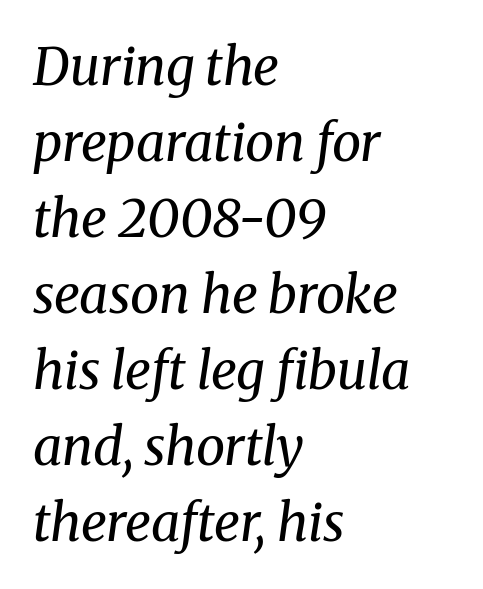
{"serif": "yes", "italic": "yes", "lean": "right", "slant_degrees": 8, "bold": "no", "weight": "regular", "width": "normal", "stroke_contrast": "medium", "x_height": "medium", "monospaced": "no", "underline": "no", "align": "left", "line_spacing": "normal", "line_spacing_ratio": 1.46, "letter_spacing": "normal", "letter_spacing_em": 0.0, "glyph_px": 52}
